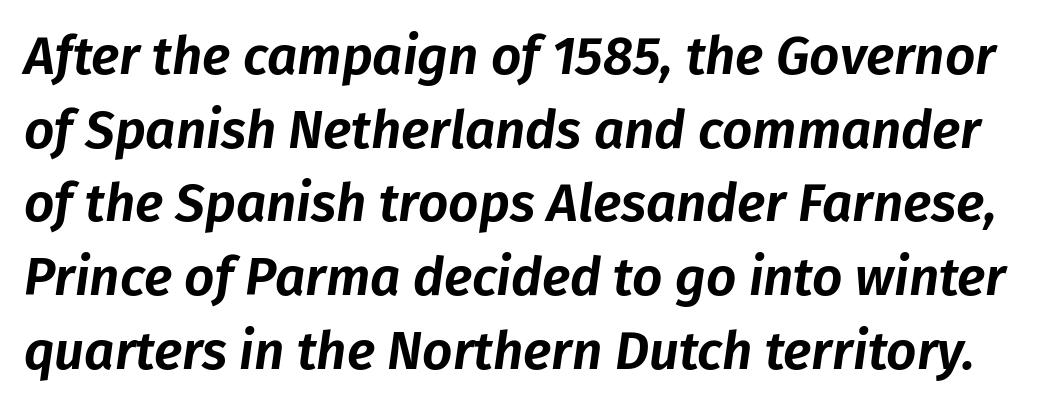
Q: Is the text italic (slanted)? A: Yes, it leans right by about 8 degrees.
Q: Is the text underlined? A: No.
Q: Is the spacing between letters normal or unusually wide? A: Normal.
Q: Is the spacing between lines tight, normal or loose? A: Normal.
Q: Width (condensed, normal, or wide)? A: Normal.
Q: Stroke contrast? A: Low.
Q: x-height? A: Medium.
Q: Monospaced? A: No.
